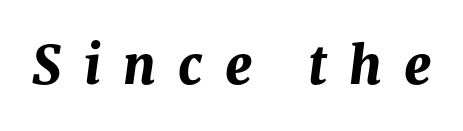
The image shows 52 px bold type, italic (leaning right); set unusually wide letter spacing (+0.43 em), not underlined; medium stroke contrast and a medium x-height.
